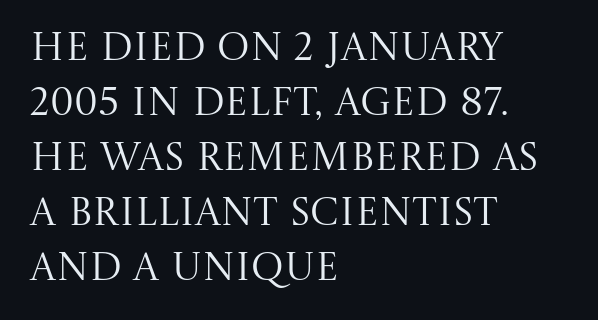
The image shows 39 px regular-weight serif type, upright; set left-aligned, normal line spacing (1.41x), normal letter spacing, not underlined; medium stroke contrast and a large x-height.
